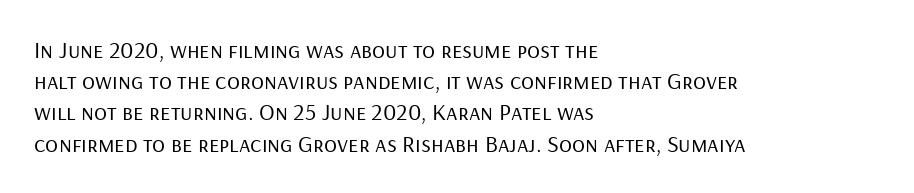
{"italic": "no", "bold": "no", "underline": "no", "align": "left", "line_spacing": "normal", "line_spacing_ratio": 1.3, "letter_spacing": "normal", "letter_spacing_em": 0.0, "glyph_px": 24}
